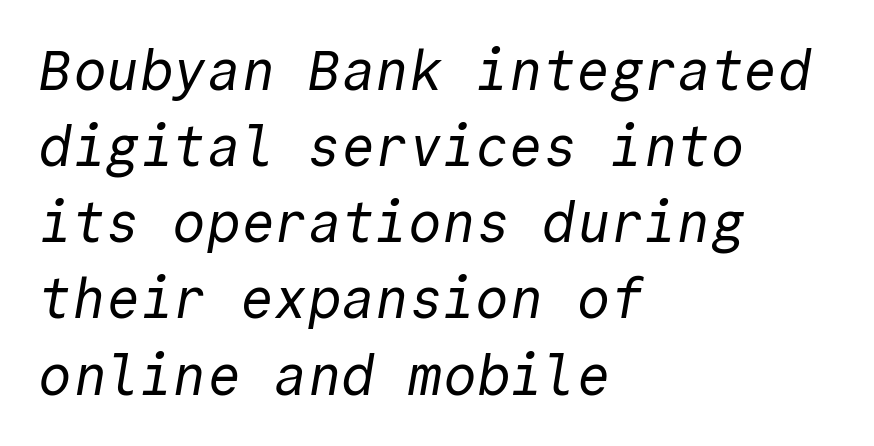
Q: Is the text bold? A: No.
Q: Is the typeface a serif or a sans-serif typeface? A: Sans-serif.
Q: Is the text underlined? A: No.
Q: How is the paragraph aligned? A: Left-aligned.
Q: Is the spacing between letters normal or unusually wide? A: Normal.
Q: Is the spacing between lines tight, normal or loose? A: Normal.
Q: Width (condensed, normal, or wide)? A: Normal.
Q: x-height? A: Medium.
Q: Monospaced? A: Yes.
